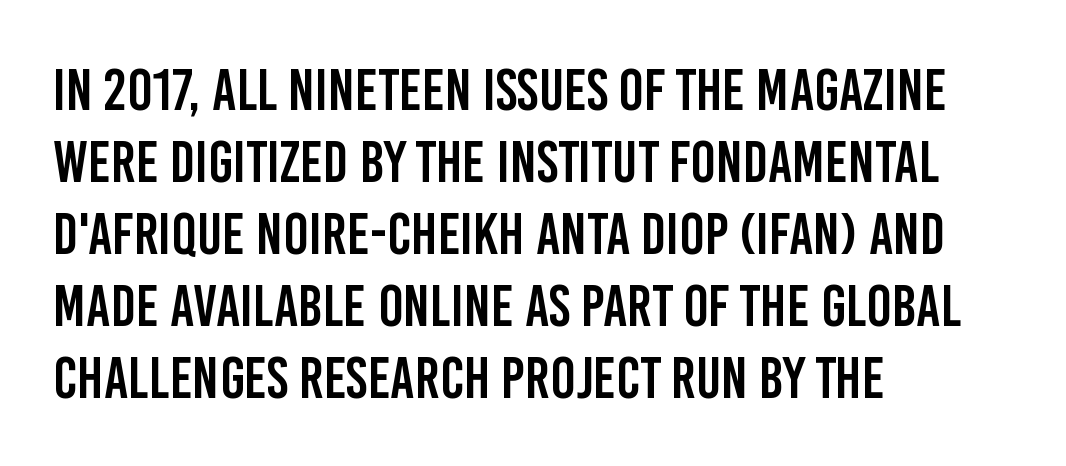
The image shows 59 px condensed sans-serif type, upright; set left-aligned, line spacing 1.22x, normal letter spacing, not underlined; low stroke contrast and a large x-height.
